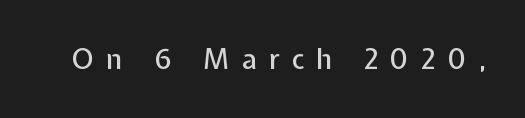
Nothing sits at the stroke ends, so this counts as sans-serif. Glyph-to-glyph distance is far greater than everyday printed text. A clean baseline with only descenders dipping below it. This sample has the flowing, uneven cadence of proportional lettering.
